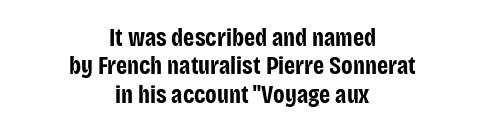
Q: Is the text bold? A: Yes.
Q: Is the text italic (slanted)? A: No, it is upright.
Q: Is the text underlined? A: No.
Q: How is the paragraph aligned? A: Centered.
Q: Is the spacing between letters normal or unusually wide? A: Normal.
Q: Is the spacing between lines tight, normal or loose? A: Tight.
